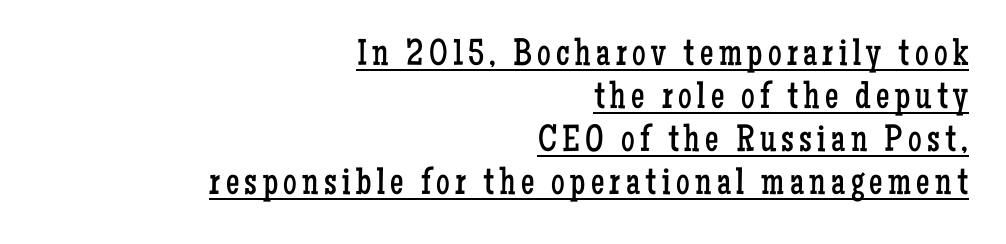
Check where the strokes stop: tiny serifs finish them off. Has an underline been added? It has. The axis of the letterforms is exactly vertical. If you measured baseline to baseline, you'd find a short distance. These lines are rendered in a variable-pitch font. Teacher's note: observe the even right margin — that is flush-right alignment.
